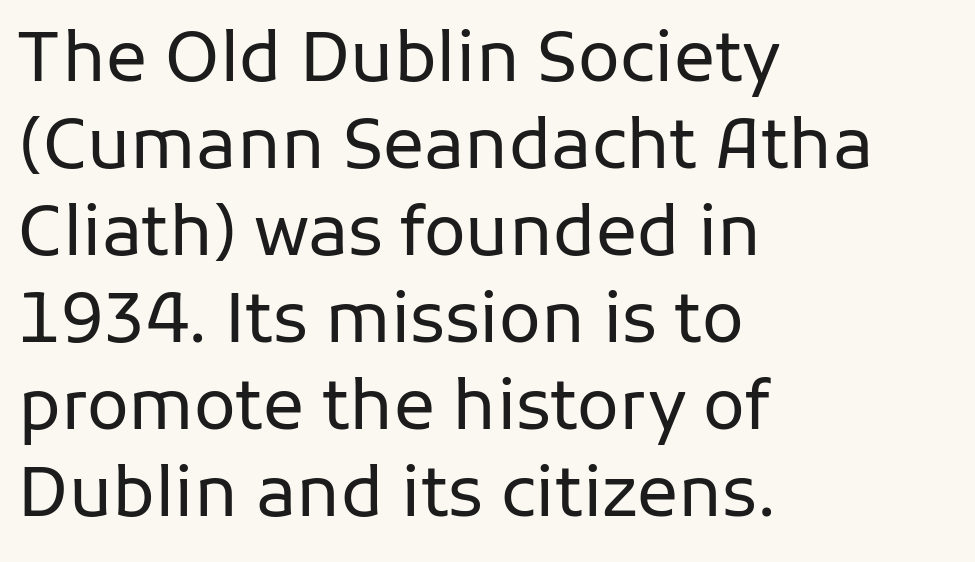
{"serif": "no", "italic": "no", "bold": "no", "weight": "regular", "width": "normal", "stroke_contrast": "low", "x_height": "medium", "monospaced": "no", "underline": "no", "align": "left", "line_spacing": "normal", "line_spacing_ratio": 1.26, "letter_spacing": "normal", "letter_spacing_em": 0.0, "glyph_px": 69}
